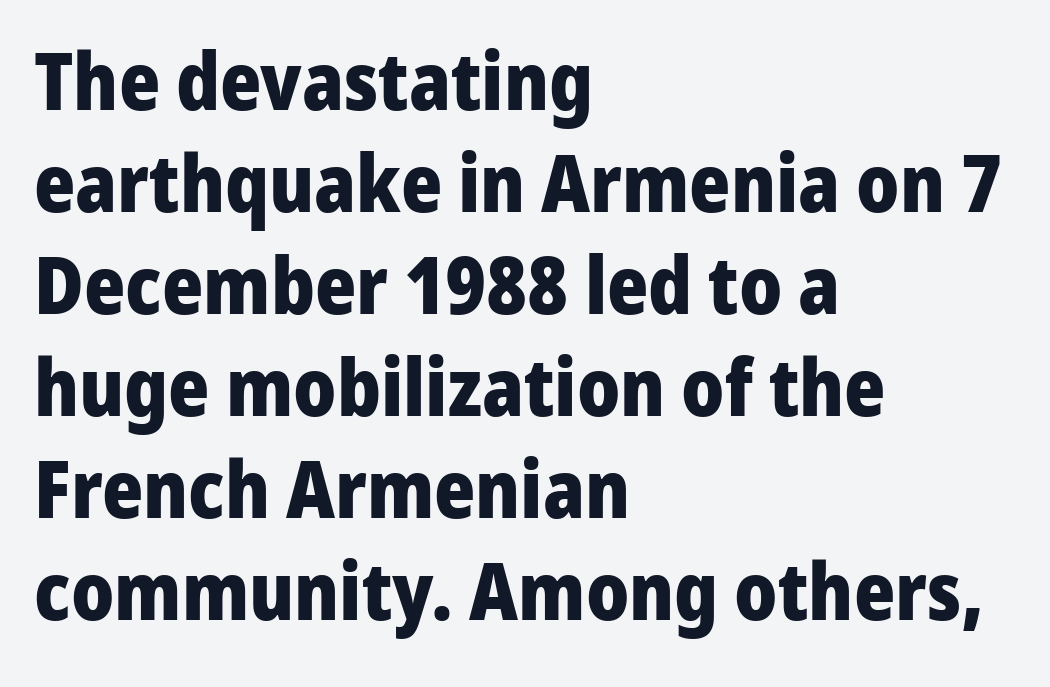
A typesetter would call this zero additional tracking. Any mark beneath the type? The region is blank. Font category for this specimen: sans-serif. This sample is left-justified, so line endings fall wherever the words run out. Is this a fixed-width face? No — the glyphs have proportional, varying widths. Each glyph is drawn with heavy, bold strokes.
